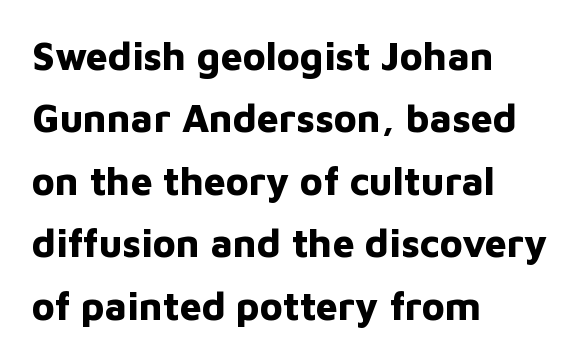
The image shows 39 px bold sans-serif type, upright; set left-aligned, normal line spacing (1.6x), normal letter spacing, not underlined; low stroke contrast and a medium x-height.
